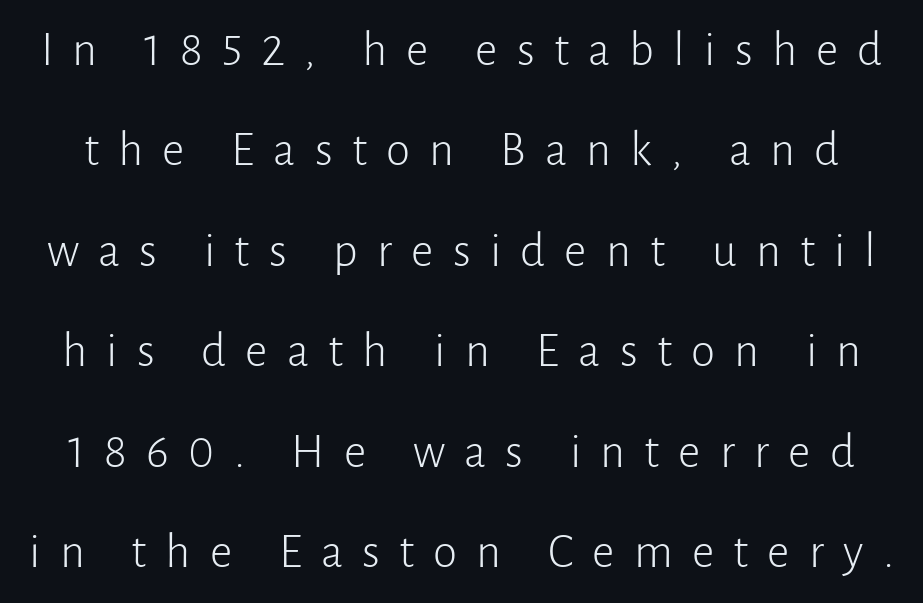
The image shows 49 px light sans-serif type, upright; set loose line spacing (2.05x), unusually wide letter spacing (+0.39 em), not underlined; low stroke contrast and a medium x-height.
